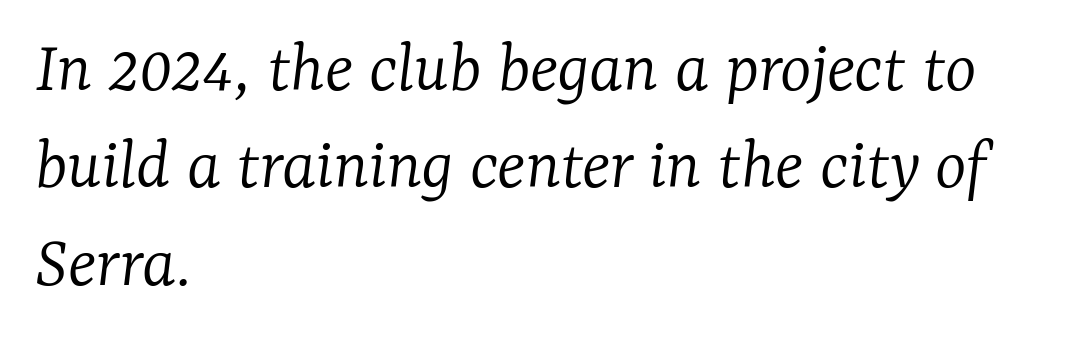
Q: Is the text bold? A: No.
Q: Is the text italic (slanted)? A: Yes, it leans right by about 7 degrees.
Q: Is the typeface a serif or a sans-serif typeface? A: Serif.
Q: Is the text underlined? A: No.
Q: How is the paragraph aligned? A: Left-aligned.
Q: Is the spacing between letters normal or unusually wide? A: Normal.
Q: Is the spacing between lines tight, normal or loose? A: Normal.
Q: Width (condensed, normal, or wide)? A: Normal.
Q: Stroke contrast? A: Low.
Q: x-height? A: Medium.
Q: Monospaced? A: No.
